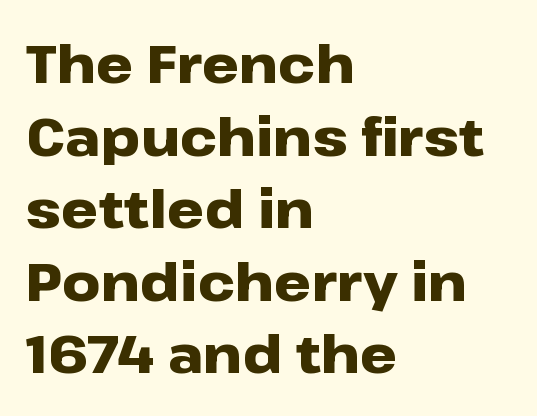
Character widths vary here, with narrow letters taking less room than wide ones. The face used here is rendered with its standard letterfit. The rag falls on the right side of this text block. Rows of type keep a routine distance in the vertical direction.
